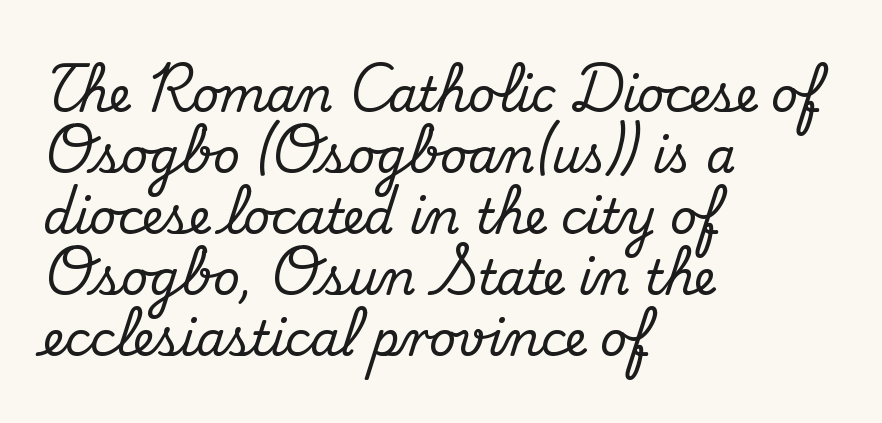
Q: Is the text italic (slanted)? A: Yes.
Q: Is the typeface a serif or a sans-serif typeface? A: Serif.
Q: Is the text underlined? A: No.
Q: How is the paragraph aligned? A: Left-aligned.
Q: Is the spacing between letters normal or unusually wide? A: Normal.
Q: Is the spacing between lines tight, normal or loose? A: Normal.
Q: Width (condensed, normal, or wide)? A: Normal.
Q: Stroke contrast? A: Medium.
Q: x-height? A: Small.
Q: Monospaced? A: No.
